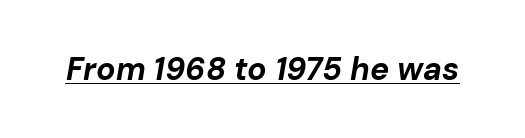
The image shows 32 px bold type, italic (leaning right); set normal letter spacing, underlined; low stroke contrast and a medium x-height.
